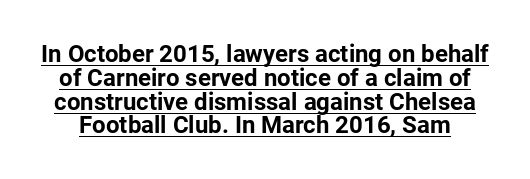
{"italic": "no", "bold": "yes", "underline": "yes", "line_spacing": "tight", "line_spacing_ratio": 0.99, "letter_spacing": "normal", "letter_spacing_em": 0.0, "glyph_px": 24}
